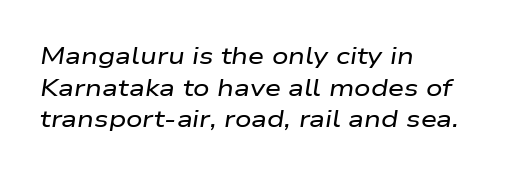
Q: Is the text italic (slanted)? A: Yes, it leans right by about 9 degrees.
Q: Is the text underlined? A: No.
Q: How is the paragraph aligned? A: Left-aligned.
Q: Is the spacing between letters normal or unusually wide? A: Normal.
Q: Is the spacing between lines tight, normal or loose? A: Normal.
